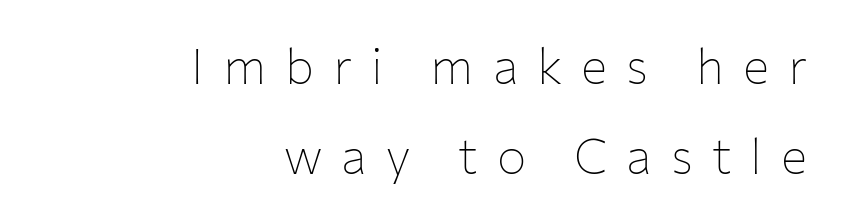
{"serif": "no", "italic": "no", "bold": "no", "weight": "thin", "width": "normal", "stroke_contrast": "low", "x_height": "medium", "monospaced": "no", "underline": "no", "align": "right", "line_spacing_ratio": 1.84, "letter_spacing": "wide", "letter_spacing_em": 0.39, "glyph_px": 49}
